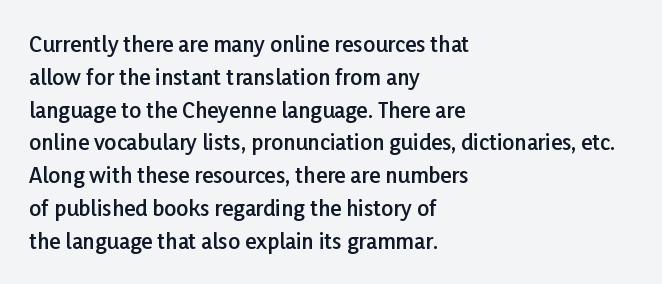
{"italic": "no", "bold": "semi", "underline": "no", "align": "left", "line_spacing": "normal", "line_spacing_ratio": 1.56, "letter_spacing": "normal", "letter_spacing_em": 0.0, "glyph_px": 21}
